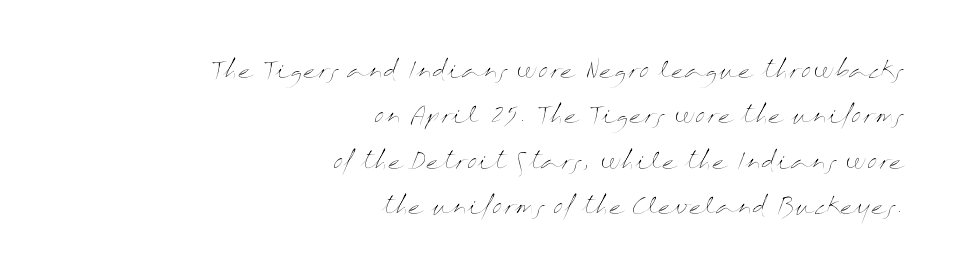
Bare-footed words on every line. The typesetting does not lean heavy: it is not bold. Students, note that the glyphs here touch the page at normal intervals. The line-height multiplier appears high, well above default. All the whitespace from short lines collects on the left.
